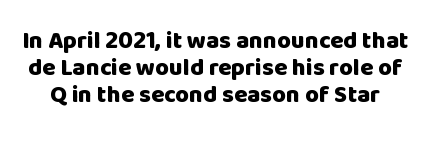
A roman cut, with each character standing at attention. Students, note that the glyphs here touch the page at normal intervals. A full-strength bold gives these letters their thick strokes. The words here are not underlined. Regarding leading, the lines here are crowded together.
